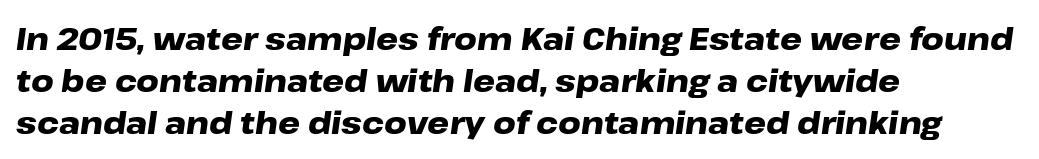
{"italic": "yes", "lean": "right", "slant_degrees": 8, "bold": "yes", "weight": "heavy", "width": "wide", "stroke_contrast": "low", "x_height": "medium", "monospaced": "no", "underline": "no", "align": "left", "line_spacing": "normal", "line_spacing_ratio": 1.35, "letter_spacing": "normal", "letter_spacing_em": 0.0, "glyph_px": 31}
